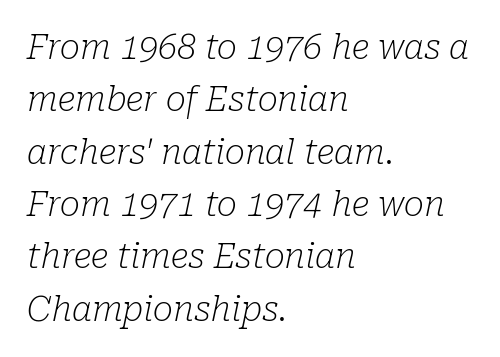
Nothing heavy about these letters — not bold at all. This sample has the flowing, uneven cadence of proportional lettering. Whoever set this chose a conventional vertical rhythm. The words here are not underlined.
